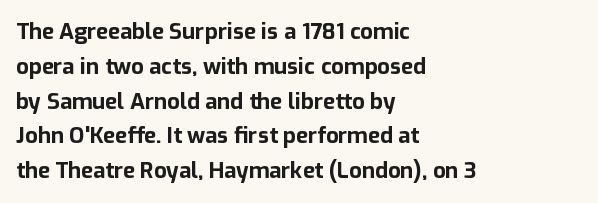
One-word summary of the alignment: left. Characters remain perfectly vertical along every line. Words float on clear page, feet unadorned. Look at the tracking — it's just the regular setting, nothing added.
